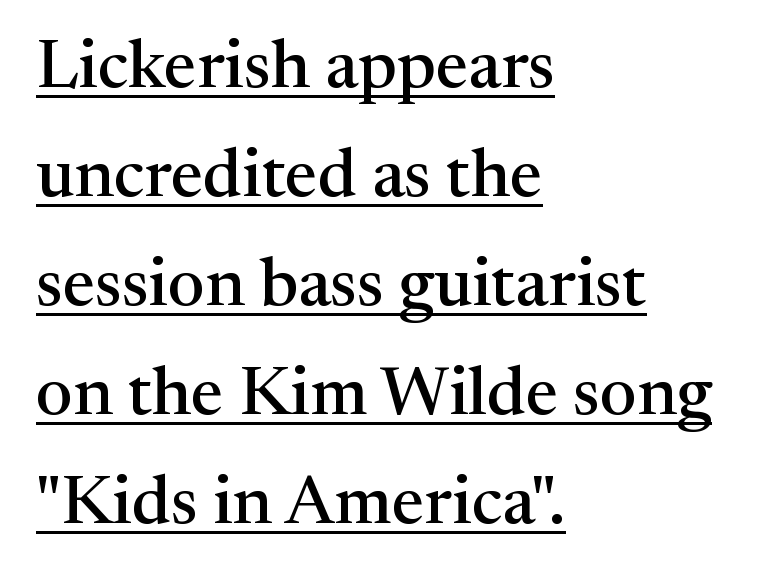
Q: Is the text italic (slanted)? A: No, it is upright.
Q: Is the typeface a serif or a sans-serif typeface? A: Serif.
Q: Is the text underlined? A: Yes.
Q: How is the paragraph aligned? A: Left-aligned.
Q: Is the spacing between letters normal or unusually wide? A: Normal.
Q: Is the spacing between lines tight, normal or loose? A: Normal.
Q: Width (condensed, normal, or wide)? A: Normal.
Q: Stroke contrast? A: Medium.
Q: x-height? A: Medium.
Q: Monospaced? A: No.
